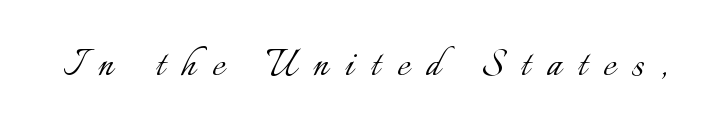
The image shows 48 px light type; set unusually wide letter spacing (+0.35 em), not underlined; low stroke contrast and a small x-height.
